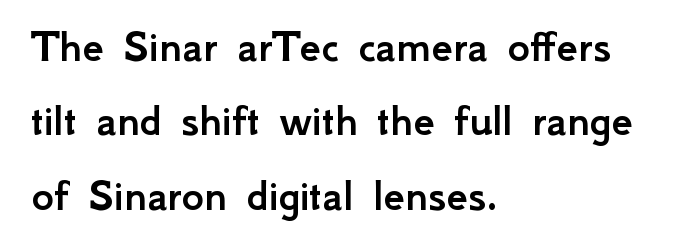
Q: Is the text italic (slanted)? A: No, it is upright.
Q: Is the typeface a serif or a sans-serif typeface? A: Sans-serif.
Q: Is the text underlined? A: No.
Q: How is the paragraph aligned? A: Left-aligned.
Q: Is the spacing between letters normal or unusually wide? A: Normal.
Q: Is the spacing between lines tight, normal or loose? A: Normal.
Q: Width (condensed, normal, or wide)? A: Normal.
Q: Stroke contrast? A: Low.
Q: x-height? A: Small.
Q: Monospaced? A: No.
